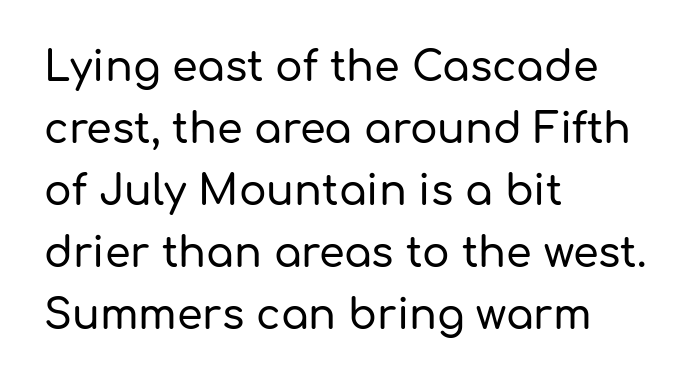
{"serif": "no", "italic": "no", "width": "normal", "stroke_contrast": "low", "x_height": "medium", "monospaced": "no", "underline": "no", "align": "left", "line_spacing": "normal", "line_spacing_ratio": 1.51, "letter_spacing": "normal", "letter_spacing_em": 0.0, "glyph_px": 41}
